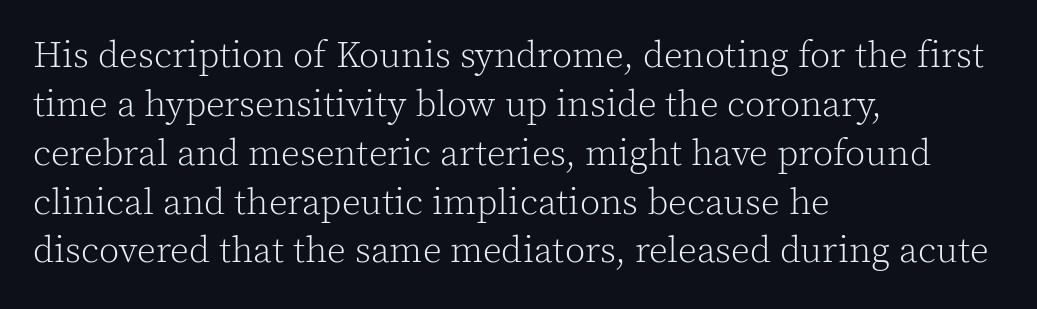
Q: Is the text bold? A: No.
Q: Is the text italic (slanted)? A: No, it is upright.
Q: Is the typeface a serif or a sans-serif typeface? A: Serif.
Q: Is the text underlined? A: No.
Q: How is the paragraph aligned? A: Left-aligned.
Q: Is the spacing between letters normal or unusually wide? A: Normal.
Q: Is the spacing between lines tight, normal or loose? A: Normal.
Q: Width (condensed, normal, or wide)? A: Normal.
Q: x-height? A: Medium.
Q: Monospaced? A: No.
